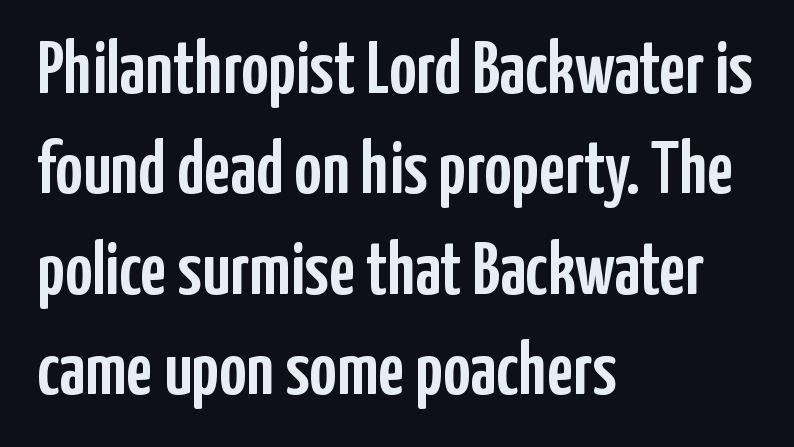
The image shows 75 px condensed sans-serif type, upright; set left-aligned, normal line spacing (1.34x), normal letter spacing, not underlined; low stroke contrast and a medium x-height.
